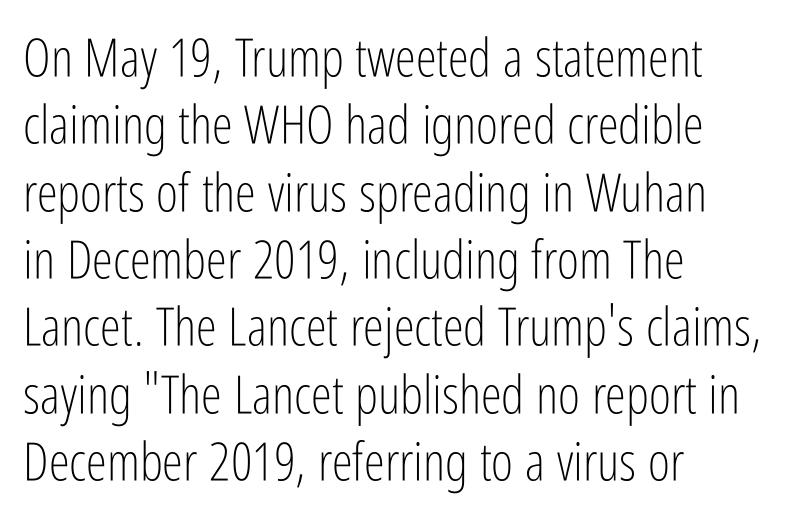
Q: Is the text bold? A: No.
Q: Is the text italic (slanted)? A: No, it is upright.
Q: Is the typeface a serif or a sans-serif typeface? A: Sans-serif.
Q: Is the text underlined? A: No.
Q: How is the paragraph aligned? A: Left-aligned.
Q: Is the spacing between letters normal or unusually wide? A: Normal.
Q: Is the spacing between lines tight, normal or loose? A: Normal.
Q: Width (condensed, normal, or wide)? A: Condensed.
Q: Stroke contrast? A: Low.
Q: x-height? A: Medium.
Q: Monospaced? A: No.
